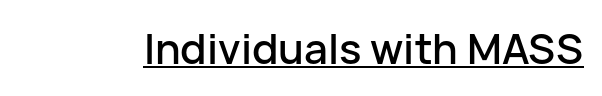
Q: Is the text italic (slanted)? A: No, it is upright.
Q: Is the typeface a serif or a sans-serif typeface? A: Sans-serif.
Q: Is the text underlined? A: Yes.
Q: Is the spacing between letters normal or unusually wide? A: Normal.
Q: Width (condensed, normal, or wide)? A: Normal.
Q: Stroke contrast? A: Low.
Q: x-height? A: Medium.
Q: Monospaced? A: No.
